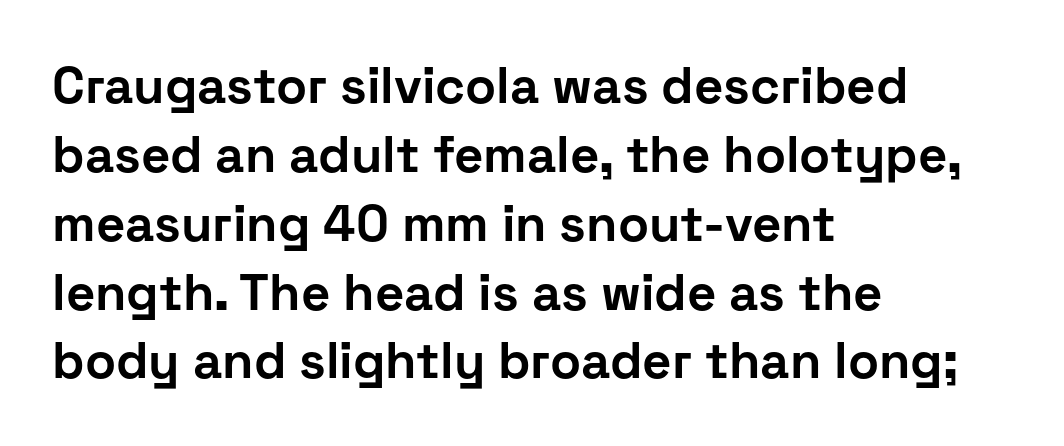
Tracking here is standard; glyphs follow each other at the usual distance. Typographically, this falls in the sans-serif category. In CSS terms this would be text-align: left. A typesetter would call this leading conventional body-copy spacing. Is there any slant? The stems are plumb. Note the varied advance widths — an 'i' is clearly narrower than an 'm'.
